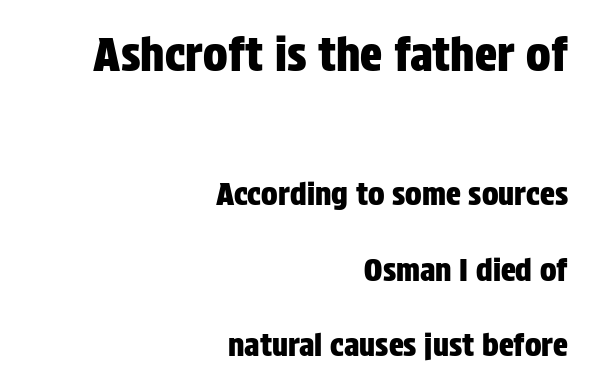
Q: Is the text italic (slanted)? A: No, it is upright.
Q: Is the typeface a serif or a sans-serif typeface? A: Sans-serif.
Q: Is the text underlined? A: No.
Q: How is the paragraph aligned? A: Right-aligned.
Q: Is the spacing between letters normal or unusually wide? A: Normal.
Q: Is the spacing between lines tight, normal or loose? A: Loose.
Q: Which block of text is set in a larger size, the first (top) or the second (bottom)? A: The first (top) one.
Q: Width (condensed, normal, or wide)? A: Condensed.
Q: Stroke contrast? A: Low.
Q: x-height? A: Large.
Q: Monospaced? A: No.
